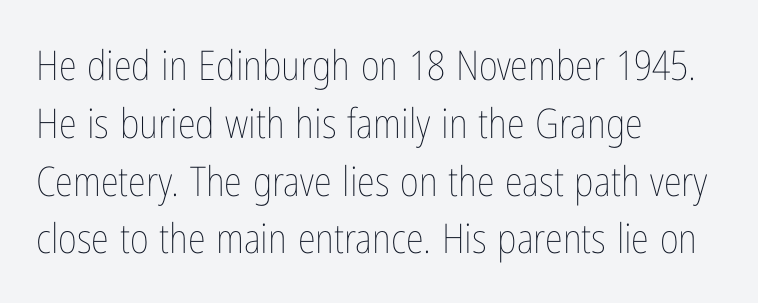
Spacing verdict: proportional, widths tailored to each character. This reads as an unemphasized weight, regular at the heaviest. This block has exactly the height ordinary leading produces. One-word summary of the alignment: left.
